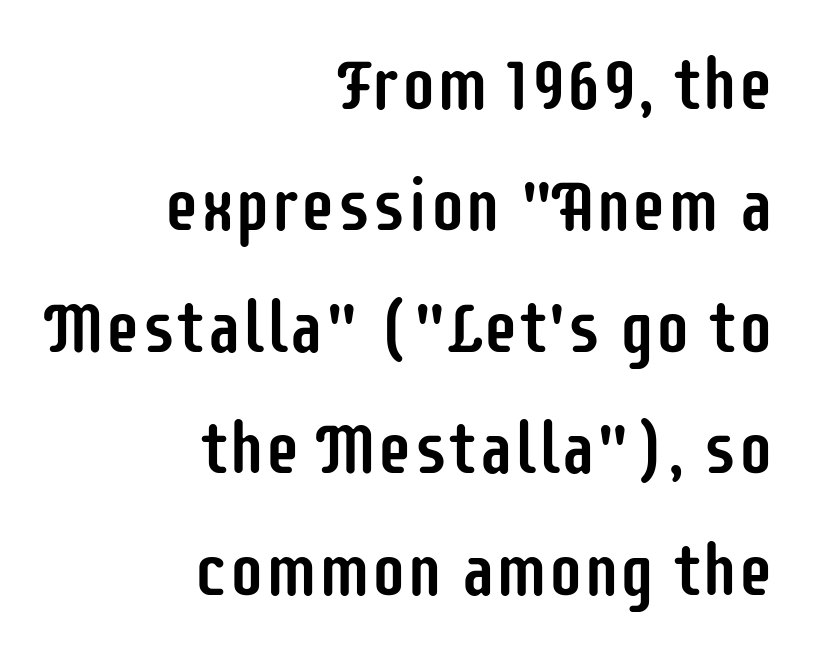
Q: Is the text italic (slanted)? A: No, it is upright.
Q: Is the typeface a serif or a sans-serif typeface? A: Sans-serif.
Q: Is the text underlined? A: No.
Q: How is the paragraph aligned? A: Right-aligned.
Q: Is the spacing between letters normal or unusually wide? A: Normal.
Q: Width (condensed, normal, or wide)? A: Condensed.
Q: Stroke contrast? A: Low.
Q: x-height? A: Large.
Q: Monospaced? A: No.
